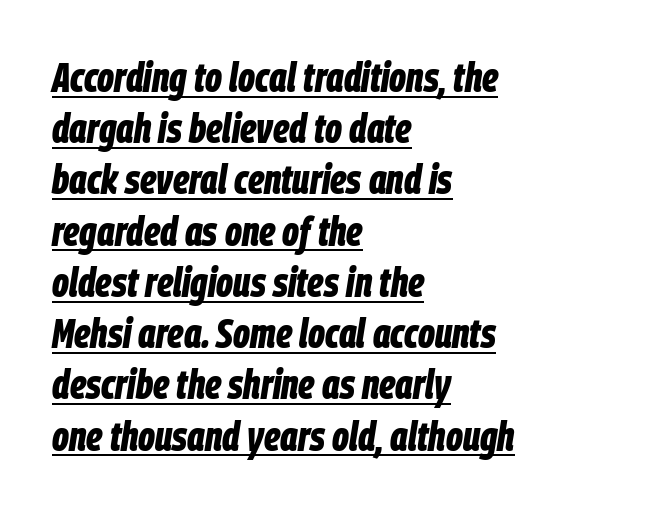
Q: Is the text bold? A: Yes.
Q: Is the text italic (slanted)? A: Yes, it leans right by about 9 degrees.
Q: Is the text underlined? A: Yes.
Q: How is the paragraph aligned? A: Left-aligned.
Q: Is the spacing between letters normal or unusually wide? A: Normal.
Q: Is the spacing between lines tight, normal or loose? A: Normal.
Q: Width (condensed, normal, or wide)? A: Condensed.
Q: Stroke contrast? A: Low.
Q: x-height? A: Large.
Q: Monospaced? A: No.
